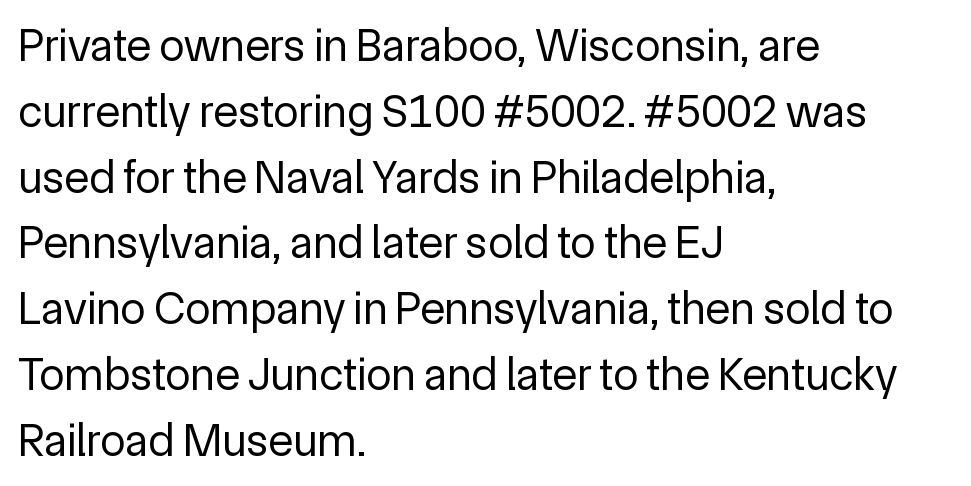
Compared with typical body copy, the letter spacing here is the same. Evenly set lines give the paragraph a standard silhouette. This sample has the flowing, uneven cadence of proportional lettering. This rendering features lettering with no underline. The type sits square on the baseline with zero lean.
